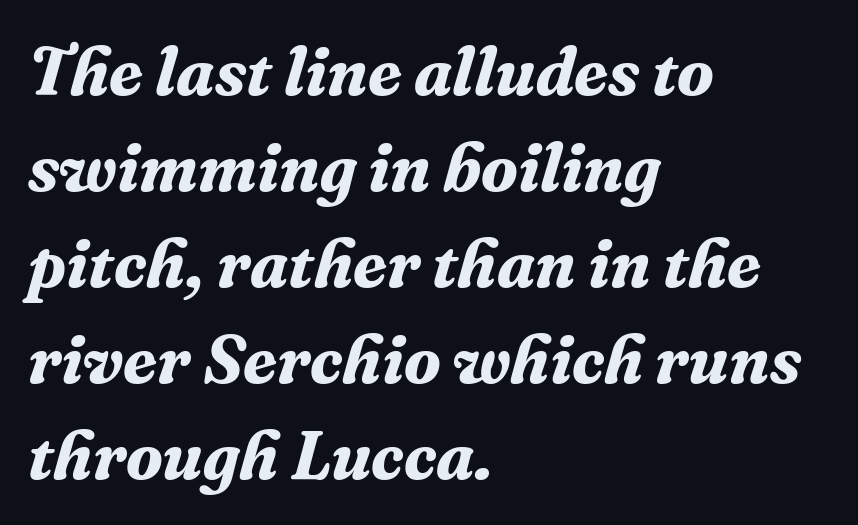
The image shows 68 px bold serif type, italic (leaning right); set left-aligned, normal line spacing (1.41x), normal letter spacing, not underlined; medium stroke contrast and a medium x-height.
